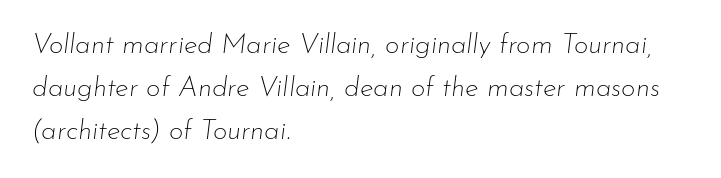
{"italic": "yes", "lean": "right", "slant_degrees": 7, "bold": "no", "weight": "thin", "width": "normal", "stroke_contrast": "low", "x_height": "small", "monospaced": "no", "underline": "no", "align": "left", "line_spacing": "normal", "line_spacing_ratio": 1.53, "letter_spacing": "normal", "letter_spacing_em": 0.0, "glyph_px": 28}
